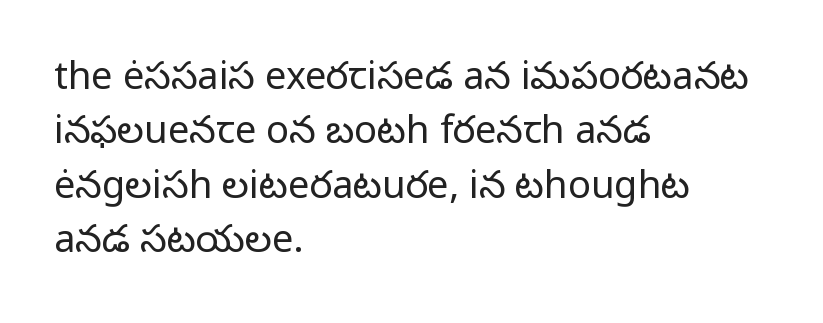
{"serif": "no", "italic": "no", "bold": "no", "weight": "regular", "width": "normal", "stroke_contrast": "low", "x_height": "medium", "monospaced": "no", "underline": "no", "align": "left", "line_spacing": "normal", "line_spacing_ratio": 1.43, "letter_spacing": "normal", "letter_spacing_em": 0.0, "glyph_px": 38}
